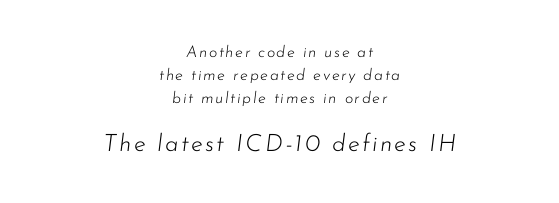
Q: Is the text bold? A: No.
Q: Is the text italic (slanted)? A: Yes, it leans right by about 7 degrees.
Q: Is the text underlined? A: No.
Q: How is the paragraph aligned? A: Centered.
Q: Is the spacing between lines tight, normal or loose? A: Normal.
Q: Which block of text is set in a larger size, the first (top) or the second (bottom)? A: The second (bottom) one.
